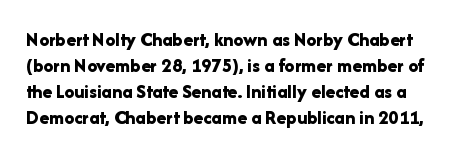
Q: Is the text bold? A: Yes.
Q: Is the text italic (slanted)? A: No, it is upright.
Q: Is the text underlined? A: No.
Q: Is the spacing between letters normal or unusually wide? A: Normal.
Q: Is the spacing between lines tight, normal or loose? A: Normal.
